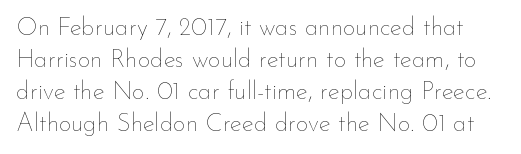
{"italic": "no", "bold": "no", "underline": "no", "line_spacing": "normal", "line_spacing_ratio": 1.28, "letter_spacing": "normal", "letter_spacing_em": 0.0, "glyph_px": 25}
